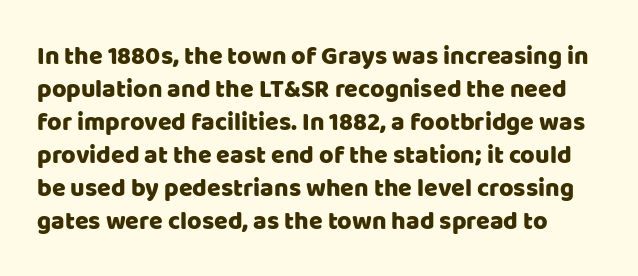
Q: Is the text italic (slanted)? A: No, it is upright.
Q: Is the text underlined? A: No.
Q: Is the spacing between letters normal or unusually wide? A: Normal.
Q: Is the spacing between lines tight, normal or loose? A: Normal.
